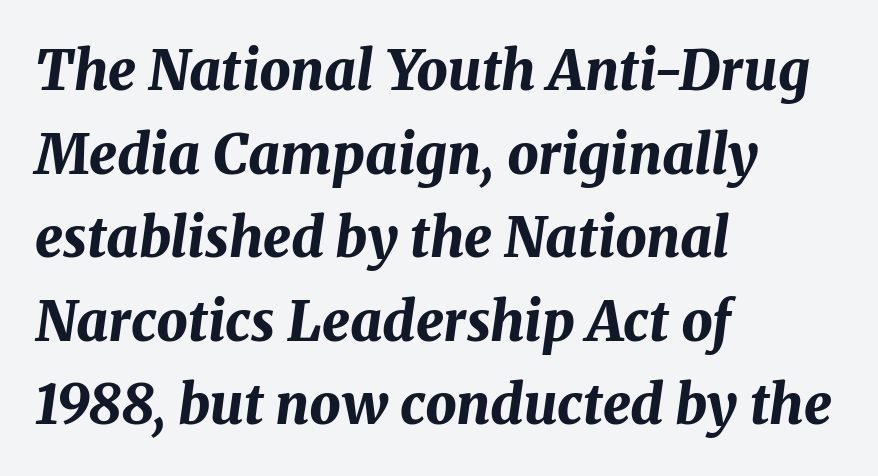
{"italic": "yes", "lean": "right", "slant_degrees": 8, "bold": "yes", "weight": "bold", "width": "normal", "stroke_contrast": "medium", "x_height": "medium", "monospaced": "no", "underline": "no", "align": "left", "line_spacing": "normal", "line_spacing_ratio": 1.52, "letter_spacing": "normal", "letter_spacing_em": 0.0, "glyph_px": 55}
